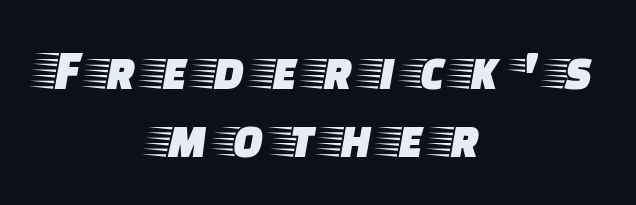
Q: Is the text italic (slanted)? A: Yes.
Q: Is the typeface a serif or a sans-serif typeface? A: Serif.
Q: Is the text underlined? A: No.
Q: How is the paragraph aligned? A: Centered.
Q: Is the spacing between letters normal or unusually wide? A: Unusually wide.
Q: Width (condensed, normal, or wide)? A: Wide.
Q: Stroke contrast? A: Low.
Q: x-height? A: Large.
Q: Monospaced? A: No.
